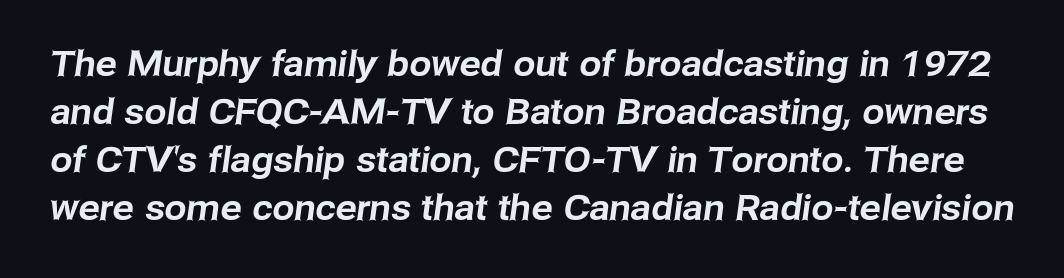
The face used here is a sans, in the tradition of grotesques and geometrics. Looks like regular typesetting: each glyph gets only the width it needs. The rendering uses a moderate line-height, typical for paragraphs. Nobody touched the tracking dial on this one.
